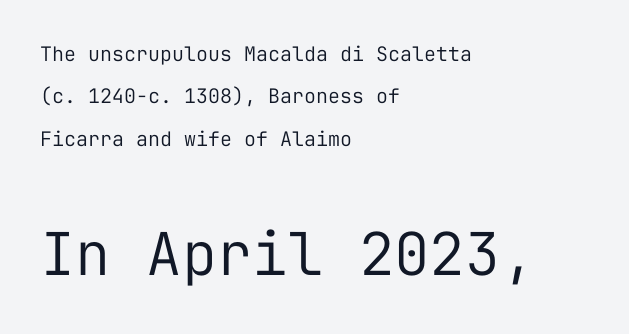
Q: Is the text bold? A: No.
Q: Is the text italic (slanted)? A: No, it is upright.
Q: Is the typeface a serif or a sans-serif typeface? A: Sans-serif.
Q: Is the text underlined? A: No.
Q: How is the paragraph aligned? A: Left-aligned.
Q: Is the spacing between letters normal or unusually wide? A: Normal.
Q: Is the spacing between lines tight, normal or loose? A: Loose.
Q: Which block of text is set in a larger size, the first (top) or the second (bottom)? A: The second (bottom) one.
Q: Width (condensed, normal, or wide)? A: Normal.
Q: Stroke contrast? A: Low.
Q: x-height? A: Medium.
Q: Monospaced? A: Yes.
